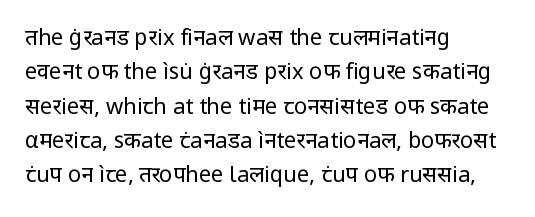
Q: Is the text bold? A: No.
Q: Is the text italic (slanted)? A: No, it is upright.
Q: Is the text underlined? A: No.
Q: How is the paragraph aligned? A: Left-aligned.
Q: Is the spacing between letters normal or unusually wide? A: Normal.
Q: Is the spacing between lines tight, normal or loose? A: Normal.
